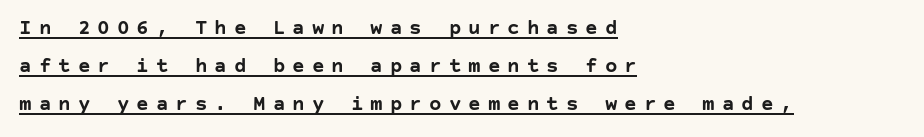
The image shows 21 px bold type, upright; set left-aligned, line spacing 1.82x, unusually wide letter spacing (+0.33 em), underlined.
